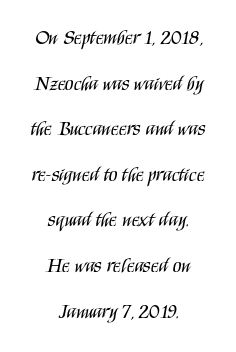
The image shows 20 px text type; set centered, loose line spacing (2.28x), normal letter spacing, not underlined.
